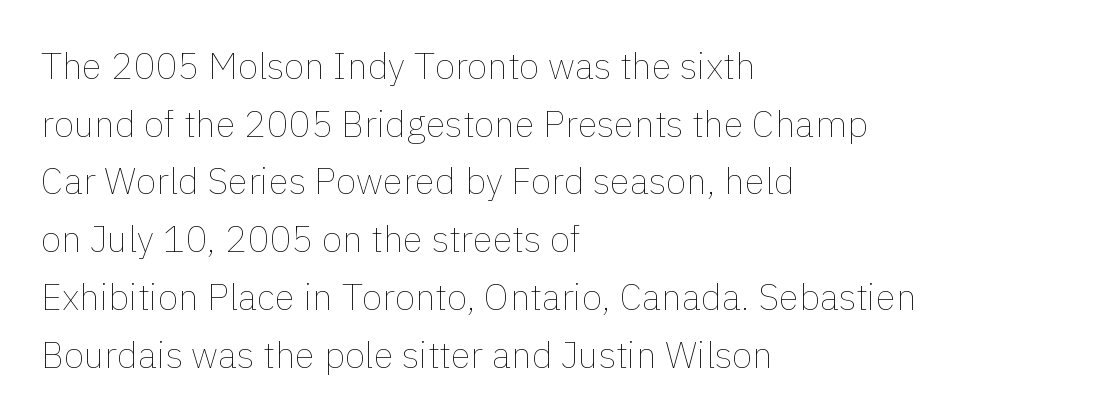
The image shows 37 px thin type, upright; set left-aligned, normal line spacing (1.56x), normal letter spacing, not underlined; a medium x-height.
